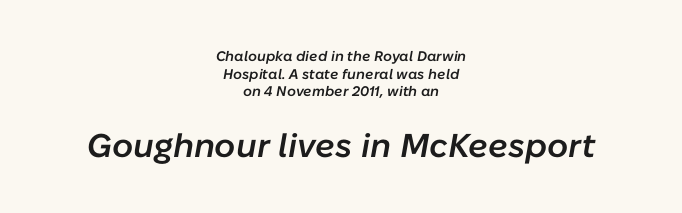
The image shows 33 px semibold type, italic (leaning right); set centered, normal line spacing (1.26x), normal letter spacing, not underlined; the second (bottom) block is 2.36x larger; low stroke contrast and a medium x-height.
